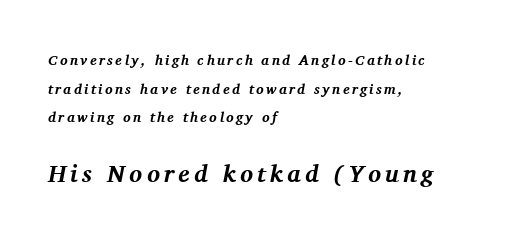
The image shows 24 px bold type, italic (leaning right); set left-aligned, loose line spacing (2.04x), not underlined; the second (bottom) block is 1.71x larger.
